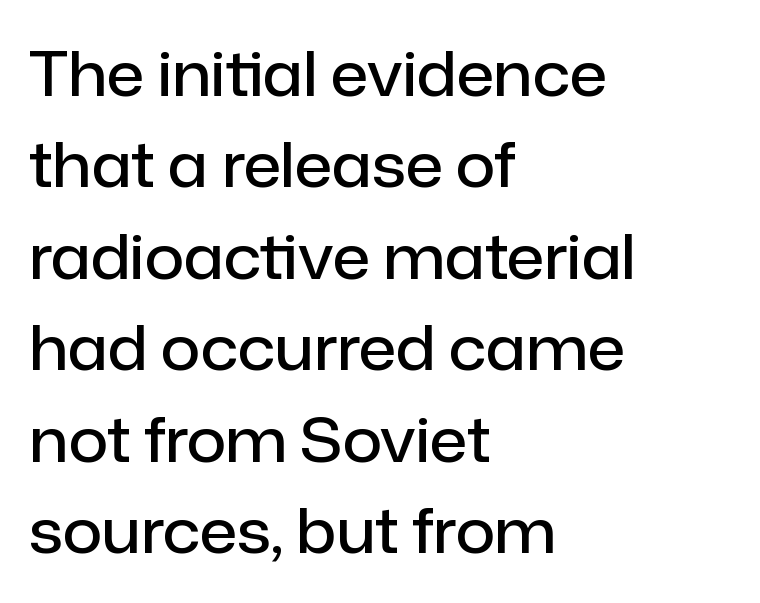
The image shows 61 px semibold sans-serif type, upright; set left-aligned, normal line spacing (1.5x), normal letter spacing, not underlined; low stroke contrast and a medium x-height.
